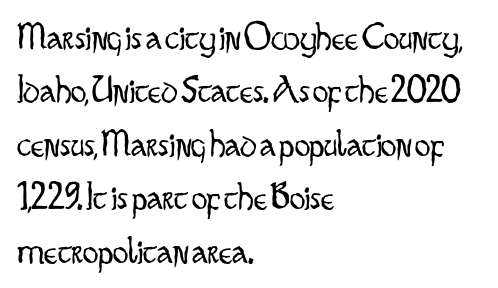
Q: Is the text bold? A: No.
Q: Is the text italic (slanted)? A: No, it is upright.
Q: Is the typeface a serif or a sans-serif typeface? A: Sans-serif.
Q: Is the text underlined? A: No.
Q: How is the paragraph aligned? A: Left-aligned.
Q: Is the spacing between letters normal or unusually wide? A: Normal.
Q: Is the spacing between lines tight, normal or loose? A: Normal.
Q: Width (condensed, normal, or wide)? A: Condensed.
Q: Stroke contrast? A: Low.
Q: x-height? A: Small.
Q: Monospaced? A: No.
